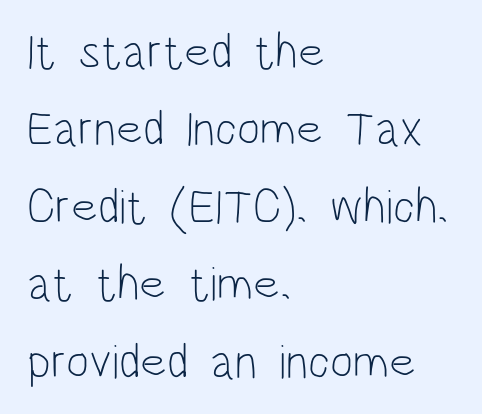
The image shows 49 px light, condensed sans-serif type, upright; set left-aligned, normal line spacing (1.58x), normal letter spacing, not underlined; low stroke contrast and a large x-height.
